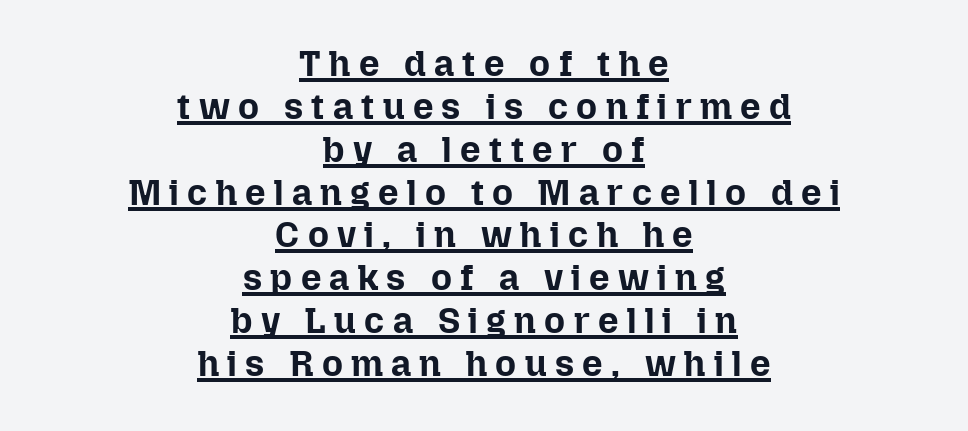
The image shows 36 px bold type, upright; set centered, line spacing 1.19x, unusually wide letter spacing (+0.23 em), underlined; low stroke contrast and a medium x-height.
